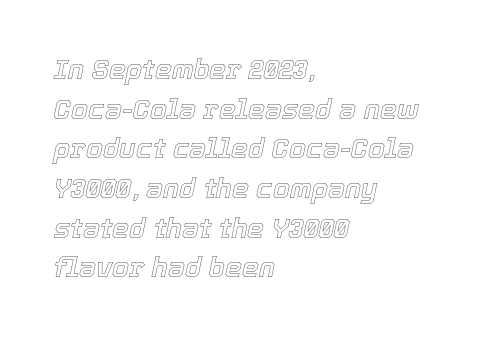
This is oblique type, the kind used for emphasis or titles. Check under the words: just untouched page. Summary of vertical rhythm: regular, with standard interline spacing. Typeset ragged right — the left edge is the straight one.
